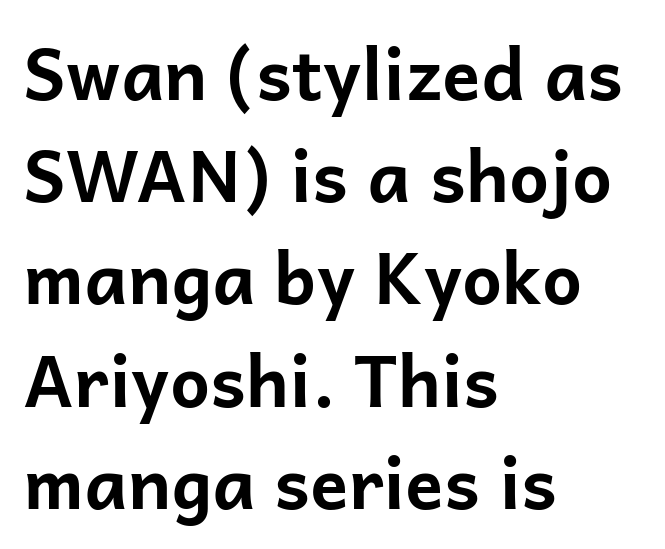
Q: Is the text bold? A: Yes.
Q: Is the text italic (slanted)? A: No, it is upright.
Q: Is the typeface a serif or a sans-serif typeface? A: Sans-serif.
Q: Is the text underlined? A: No.
Q: How is the paragraph aligned? A: Left-aligned.
Q: Is the spacing between letters normal or unusually wide? A: Normal.
Q: Is the spacing between lines tight, normal or loose? A: Normal.
Q: Width (condensed, normal, or wide)? A: Normal.
Q: Stroke contrast? A: Low.
Q: x-height? A: Medium.
Q: Monospaced? A: No.
